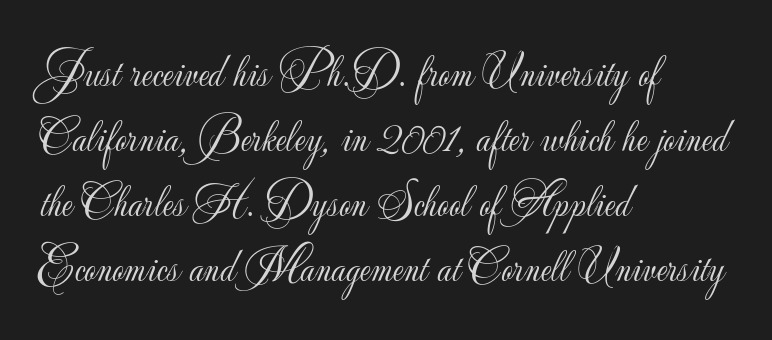
{"serif": "no", "bold": "no", "weight": "light", "width": "normal", "stroke_contrast": "low", "x_height": "small", "monospaced": "no", "underline": "no", "align": "left", "line_spacing": "normal", "line_spacing_ratio": 1.41, "letter_spacing": "normal", "letter_spacing_em": 0.0, "glyph_px": 46}
